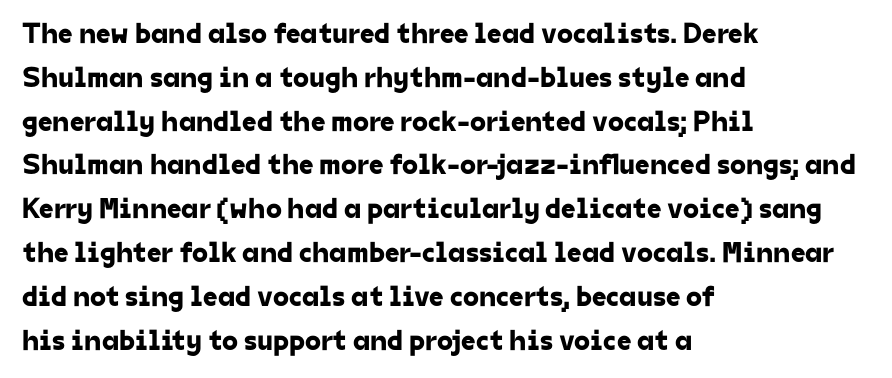
The image shows 29 px sans-serif type; set left-aligned, normal line spacing (1.51x), normal letter spacing, not underlined; low stroke contrast and a medium x-height.
